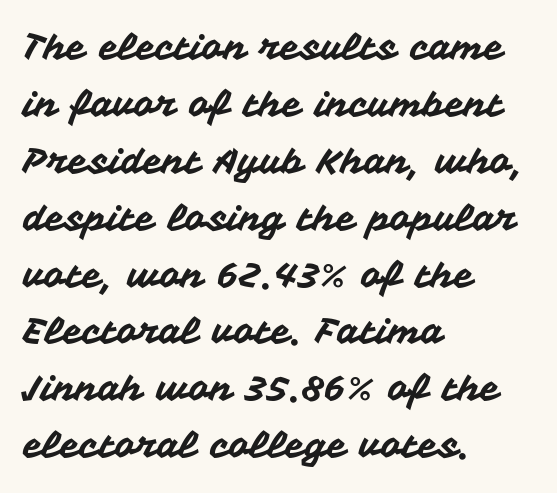
Q: Is the text italic (slanted)? A: Yes.
Q: Is the typeface a serif or a sans-serif typeface? A: Sans-serif.
Q: Is the text underlined? A: No.
Q: How is the paragraph aligned? A: Left-aligned.
Q: Is the spacing between letters normal or unusually wide? A: Normal.
Q: Is the spacing between lines tight, normal or loose? A: Normal.
Q: Width (condensed, normal, or wide)? A: Normal.
Q: Stroke contrast? A: Medium.
Q: x-height? A: Medium.
Q: Monospaced? A: No.
